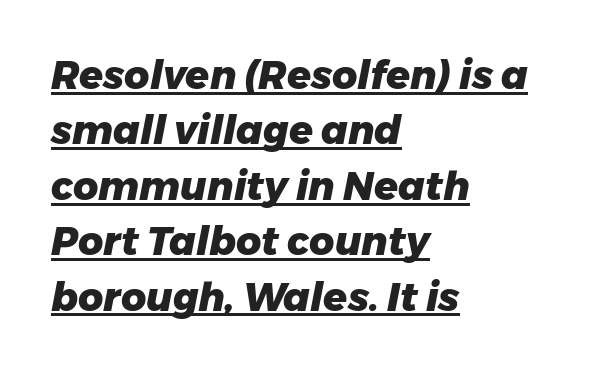
The image shows 39 px heavy type, italic (leaning right); set left-aligned, normal line spacing (1.42x), normal letter spacing, underlined; low stroke contrast and a medium x-height.
